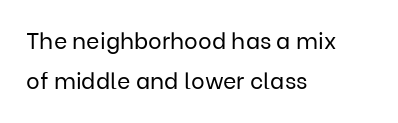
The image shows 23 px text type, upright; set left-aligned, line spacing 1.74x, normal letter spacing, not underlined.
